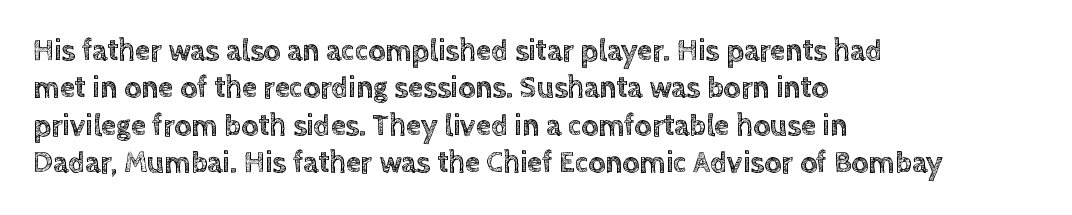
Spacing between characters is what you'd get straight out of the box. The rendering anchors every line to the left-hand side. Note the varied advance widths — an 'i' is clearly narrower than an 'm'. The designer left line spacing at the default. The axis of the letterforms is exactly vertical.
